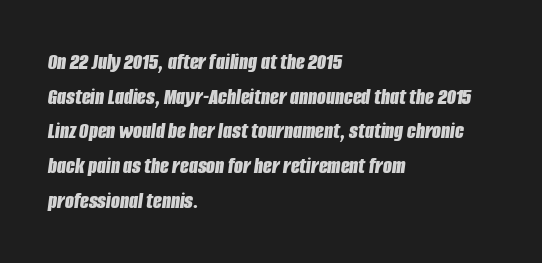
Compared with typical paragraphs, the rows here are spaced about the same. Inter-character spacing is left at the font's built-in metrics. Anything drawn beneath the words? Only blank space. Line starts are locked; line ends wander. Heavy, bold letterforms.
